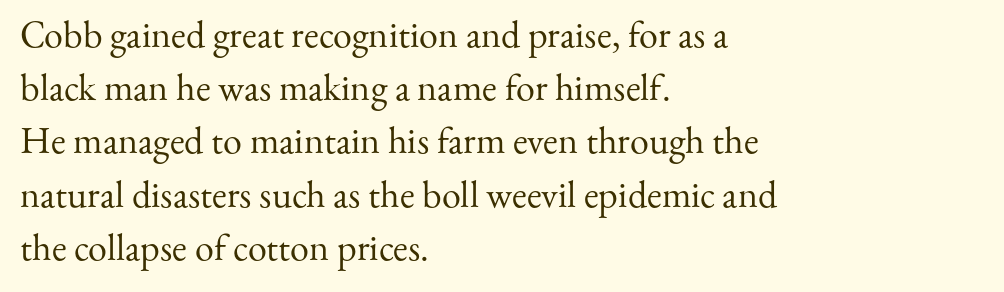
Q: Is the text bold? A: No.
Q: Is the text italic (slanted)? A: No, it is upright.
Q: Is the typeface a serif or a sans-serif typeface? A: Serif.
Q: Is the text underlined? A: No.
Q: How is the paragraph aligned? A: Left-aligned.
Q: Is the spacing between letters normal or unusually wide? A: Normal.
Q: Is the spacing between lines tight, normal or loose? A: Normal.
Q: Width (condensed, normal, or wide)? A: Normal.
Q: Stroke contrast? A: Medium.
Q: x-height? A: Small.
Q: Monospaced? A: No.
